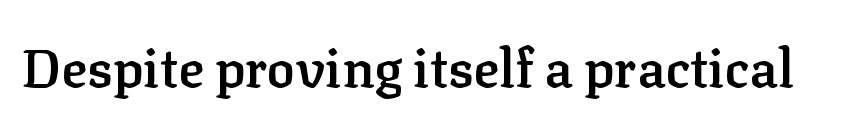
Q: Is the text bold? A: Semi-bold.
Q: Is the text italic (slanted)? A: No, it is upright.
Q: Is the typeface a serif or a sans-serif typeface? A: Serif.
Q: Is the text underlined? A: No.
Q: Is the spacing between letters normal or unusually wide? A: Normal.
Q: Width (condensed, normal, or wide)? A: Normal.
Q: Stroke contrast? A: Low.
Q: x-height? A: Medium.
Q: Monospaced? A: No.
